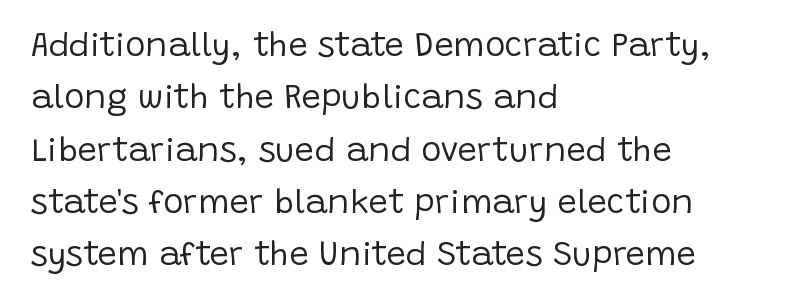
Q: Is the text bold? A: No.
Q: Is the text italic (slanted)? A: No, it is upright.
Q: Is the typeface a serif or a sans-serif typeface? A: Sans-serif.
Q: Is the text underlined? A: No.
Q: How is the paragraph aligned? A: Left-aligned.
Q: Is the spacing between letters normal or unusually wide? A: Normal.
Q: Is the spacing between lines tight, normal or loose? A: Normal.
Q: Width (condensed, normal, or wide)? A: Normal.
Q: Stroke contrast? A: Low.
Q: x-height? A: Large.
Q: Monospaced? A: No.
